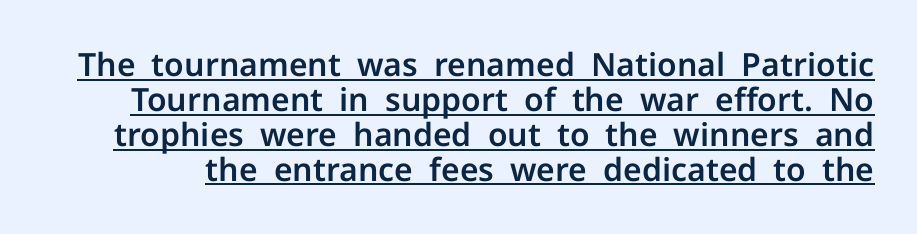
Do the characters align in a grid? No, the font is proportional. Horizontal bands of white between lines are thin slivers. This rendering features underlined lettering. The letters sit at their default tracking, neither squeezed nor spread.
